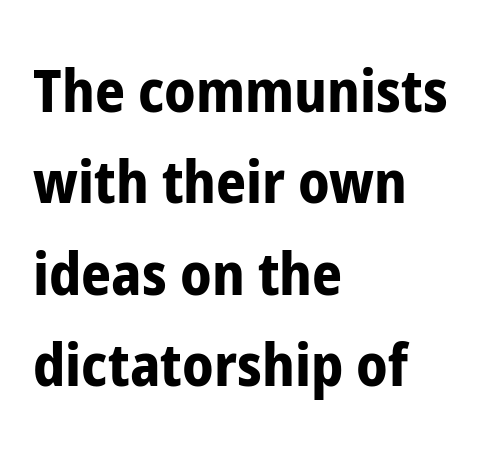
Q: Is the text bold? A: Yes.
Q: Is the text italic (slanted)? A: No, it is upright.
Q: Is the typeface a serif or a sans-serif typeface? A: Sans-serif.
Q: Is the text underlined? A: No.
Q: How is the paragraph aligned? A: Left-aligned.
Q: Is the spacing between letters normal or unusually wide? A: Normal.
Q: Is the spacing between lines tight, normal or loose? A: Normal.
Q: Width (condensed, normal, or wide)? A: Condensed.
Q: Stroke contrast? A: Low.
Q: x-height? A: Medium.
Q: Monospaced? A: No.
